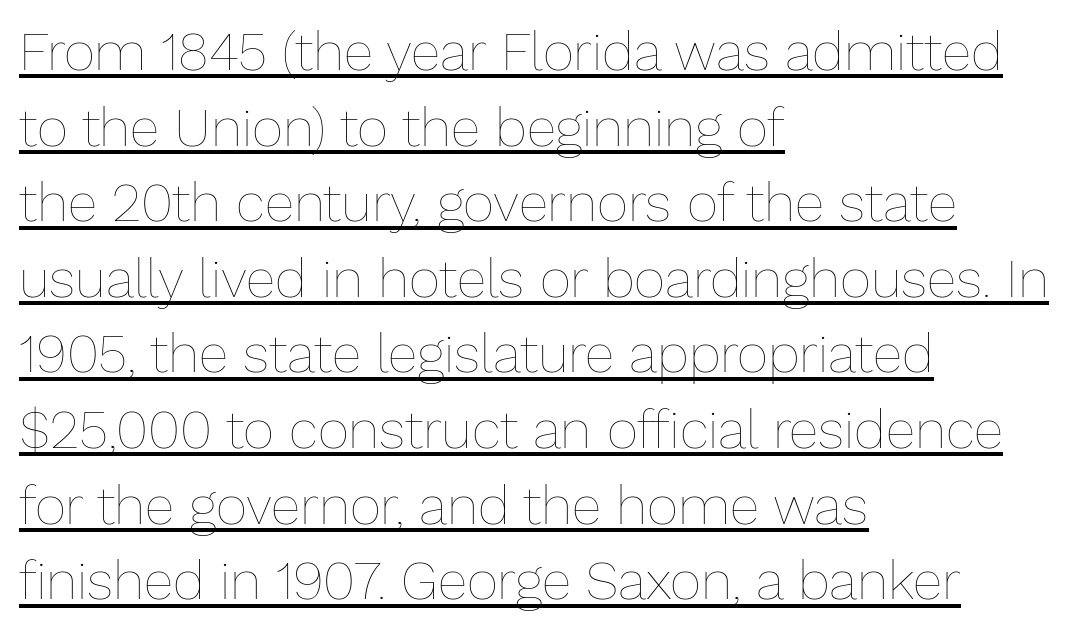
The image shows 54 px thin type, upright; set left-aligned, normal line spacing (1.4x), normal letter spacing, underlined; low stroke contrast and a medium x-height.
